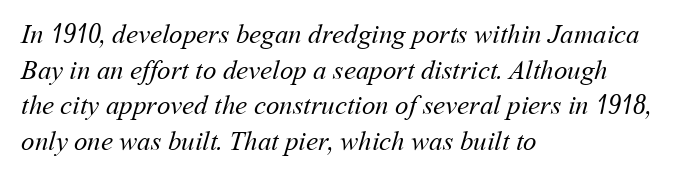
The image shows 27 px text type; set left-aligned, normal line spacing (1.32x), normal letter spacing, not underlined.
